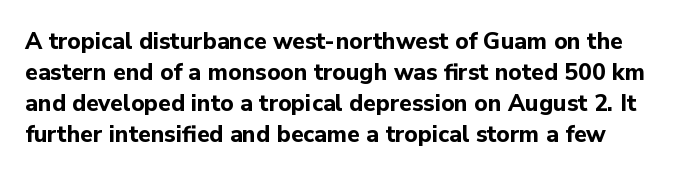
This block has exactly the height ordinary leading produces. The font's upright variant was chosen for this text. Check the space under the baseline: it is left empty. Heft: maximum for text — a bold.
